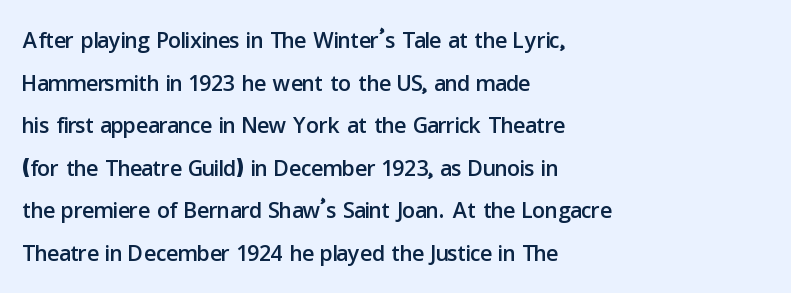
The image shows 32 px sans-serif type, upright; set left-aligned, normal line spacing (1.33x), normal letter spacing, not underlined; low stroke contrast and a medium x-height.
